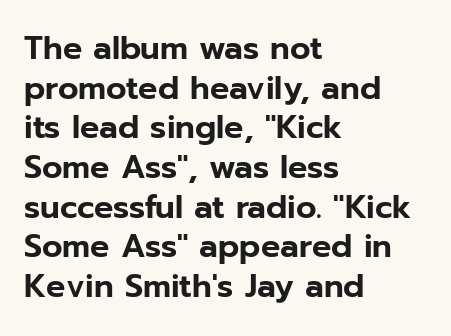
{"serif": "no", "italic": "no", "width": "normal", "stroke_contrast": "low", "x_height": "medium", "monospaced": "no", "underline": "no", "align": "left", "line_spacing_ratio": 1.24, "letter_spacing": "normal", "letter_spacing_em": 0.0, "glyph_px": 32}
